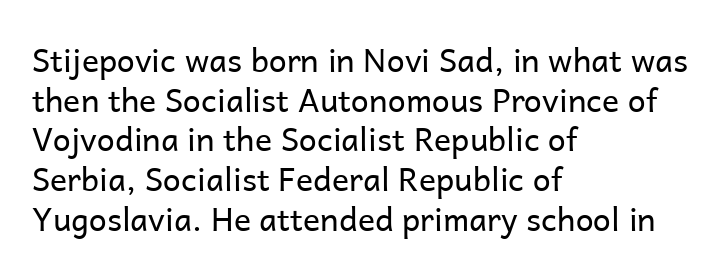
{"serif": "no", "italic": "no", "bold": "no", "weight": "regular", "width": "normal", "stroke_contrast": "low", "x_height": "medium", "monospaced": "no", "underline": "no", "align": "left", "line_spacing_ratio": 1.24, "letter_spacing": "normal", "letter_spacing_em": 0.0, "glyph_px": 32}
